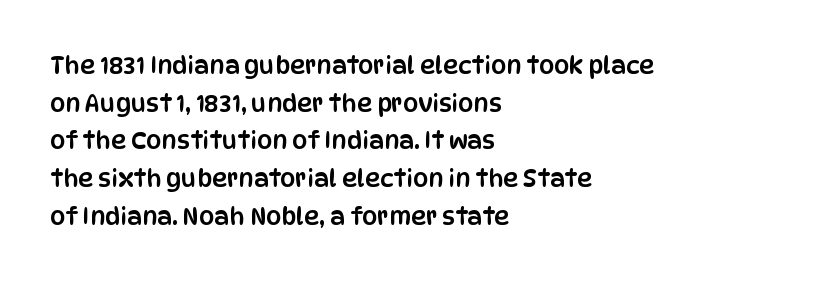
Students, observe: this is what conventionally led text looks like. When letters stand straight like this, we call the style roman or upright. Horizontally, the lines are justified to the leading edge only. The type is set solid horizontally, with unmodified tracking. The baseline area is clear.
